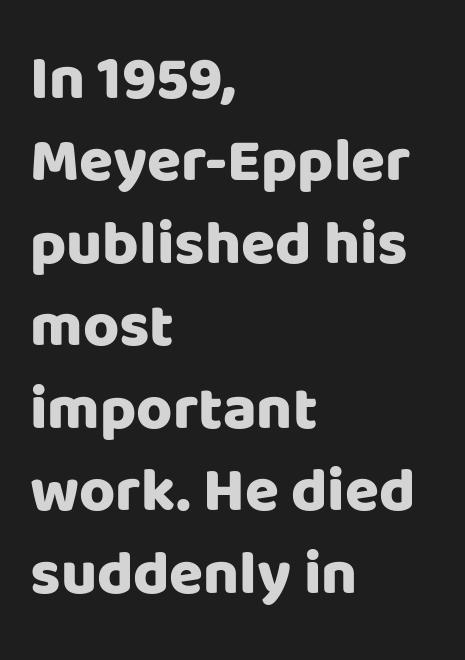
Q: Is the text bold? A: Yes.
Q: Is the text italic (slanted)? A: No, it is upright.
Q: Is the typeface a serif or a sans-serif typeface? A: Sans-serif.
Q: Is the text underlined? A: No.
Q: How is the paragraph aligned? A: Left-aligned.
Q: Is the spacing between letters normal or unusually wide? A: Normal.
Q: Is the spacing between lines tight, normal or loose? A: Normal.
Q: Width (condensed, normal, or wide)? A: Normal.
Q: Stroke contrast? A: Low.
Q: x-height? A: Large.
Q: Monospaced? A: No.
